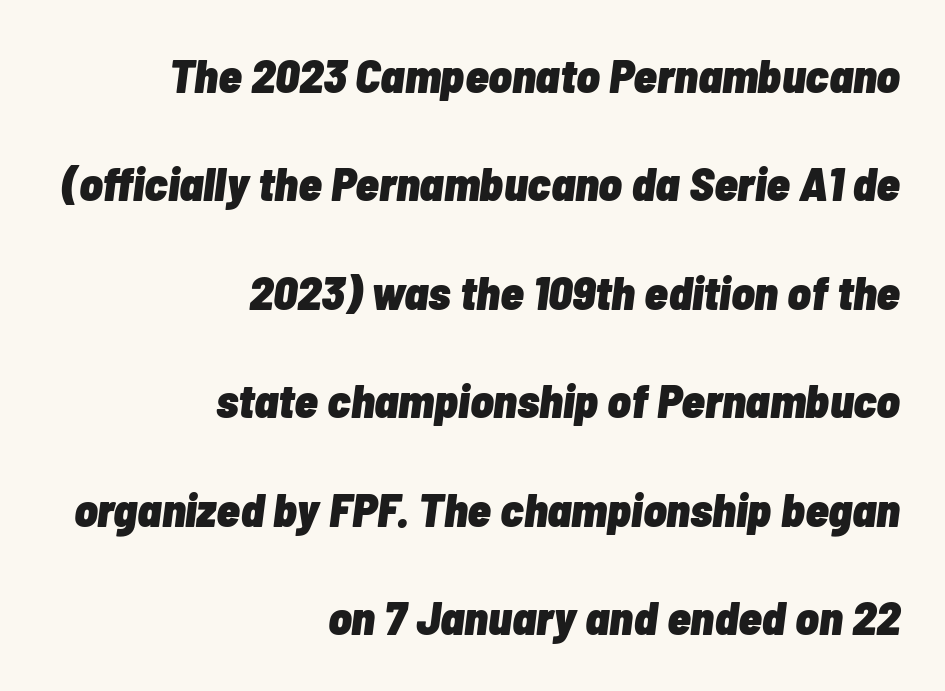
Q: Is the text bold? A: Yes.
Q: Is the text italic (slanted)? A: Yes, it leans right by about 7 degrees.
Q: Is the text underlined? A: No.
Q: How is the paragraph aligned? A: Right-aligned.
Q: Is the spacing between letters normal or unusually wide? A: Normal.
Q: Is the spacing between lines tight, normal or loose? A: Loose.
Q: Width (condensed, normal, or wide)? A: Condensed.
Q: Stroke contrast? A: Low.
Q: x-height? A: Medium.
Q: Monospaced? A: No.
